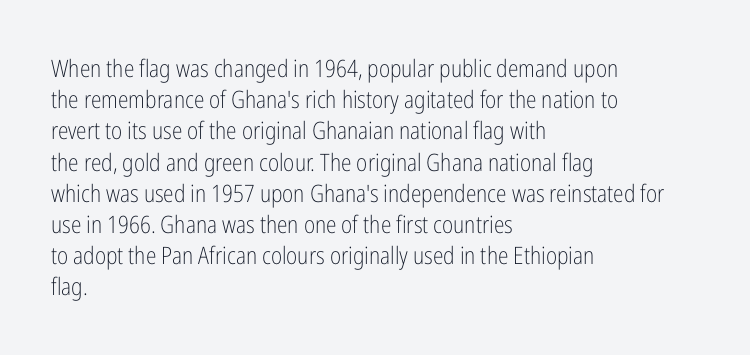
Q: Is the text bold? A: No.
Q: Is the text italic (slanted)? A: No, it is upright.
Q: Is the text underlined? A: No.
Q: How is the paragraph aligned? A: Left-aligned.
Q: Is the spacing between letters normal or unusually wide? A: Normal.
Q: Is the spacing between lines tight, normal or loose? A: Normal.
